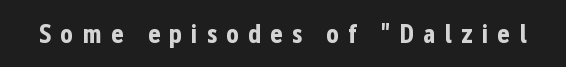
{"italic": "no", "bold": "yes", "underline": "no", "letter_spacing": "wide", "letter_spacing_em": 0.33, "glyph_px": 27}
